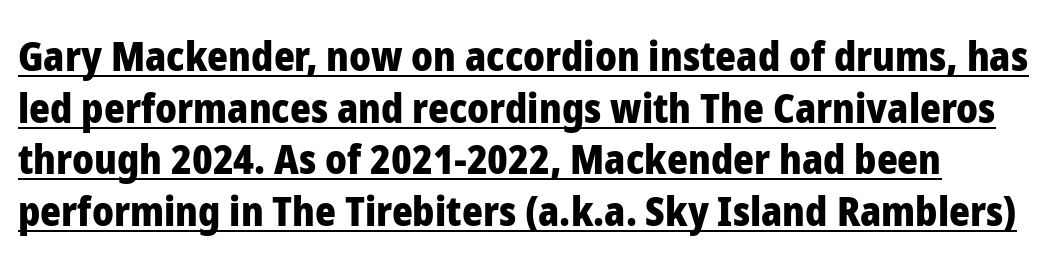
{"serif": "no", "italic": "no", "bold": "yes", "weight": "heavy", "width": "normal", "stroke_contrast": "low", "x_height": "medium", "monospaced": "no", "underline": "yes", "line_spacing": "normal", "line_spacing_ratio": 1.29, "letter_spacing": "normal", "letter_spacing_em": 0.0, "glyph_px": 40}
